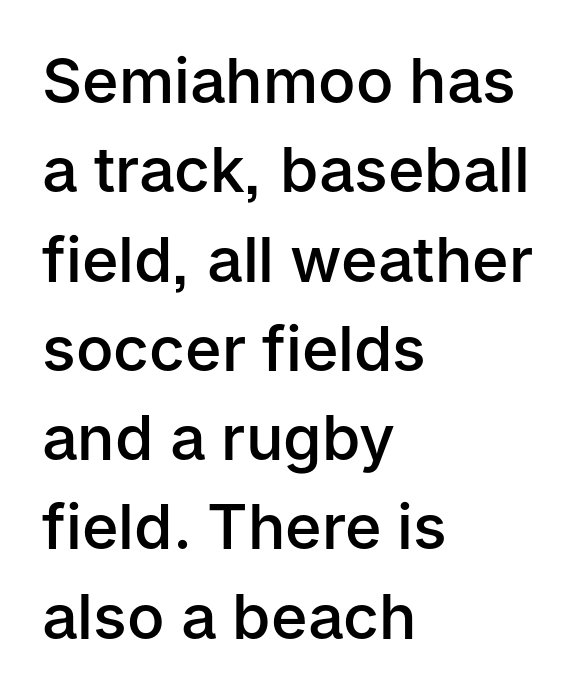
The image shows 62 px semibold sans-serif type, upright; set left-aligned, normal line spacing (1.44x), normal letter spacing, not underlined; low stroke contrast and a medium x-height.
